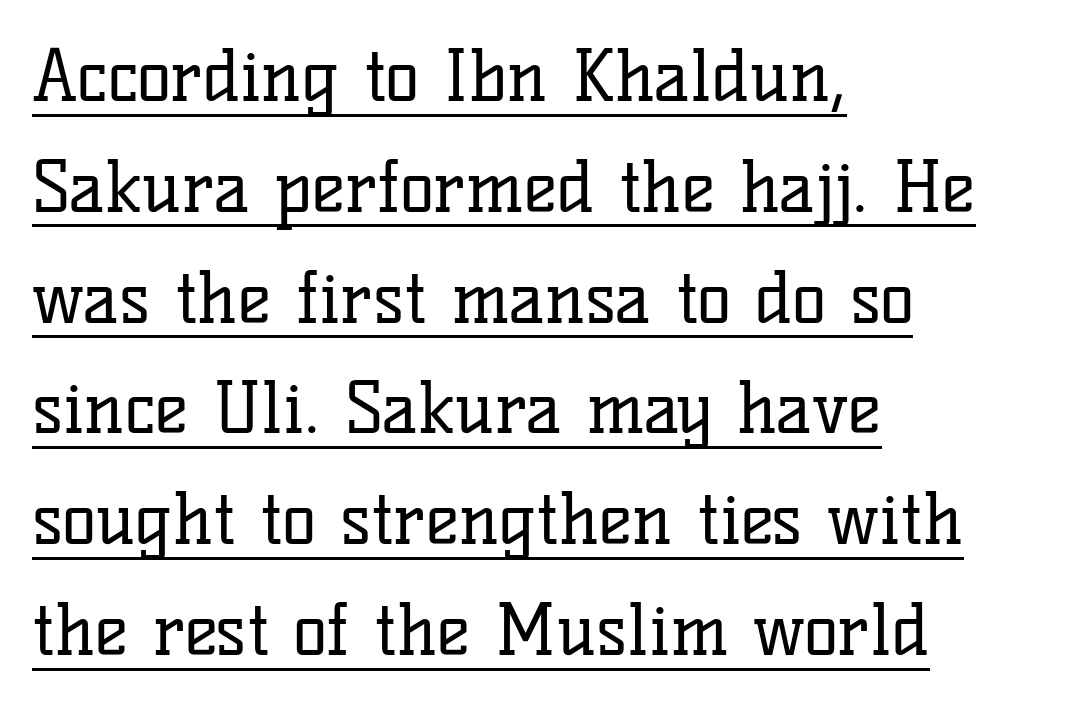
{"serif": "yes", "italic": "no", "bold": "no", "weight": "regular", "width": "normal", "stroke_contrast": "low", "x_height": "medium", "monospaced": "no", "underline": "yes", "align": "left", "line_spacing": "normal", "line_spacing_ratio": 1.56, "letter_spacing": "normal", "letter_spacing_em": 0.0, "glyph_px": 71}
